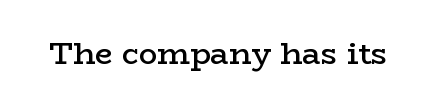
{"serif": "yes", "italic": "no", "bold": "semi", "weight": "semibold", "width": "wide", "stroke_contrast": "low", "x_height": "medium", "monospaced": "no", "underline": "no", "letter_spacing": "normal", "letter_spacing_em": 0.0, "glyph_px": 31}
